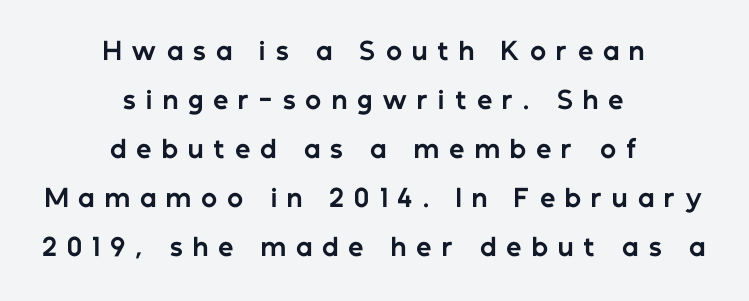
{"italic": "no", "bold": "yes", "underline": "no", "align": "center", "line_spacing": "loose", "line_spacing_ratio": 2.04, "letter_spacing": "wide", "letter_spacing_em": 0.42, "glyph_px": 24}
